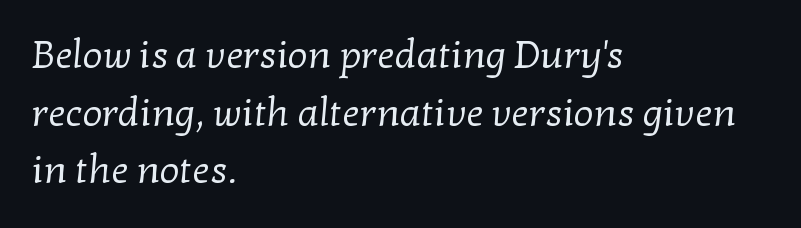
{"serif": "yes", "bold": "no", "weight": "regular", "width": "normal", "stroke_contrast": "low", "x_height": "medium", "monospaced": "no", "underline": "no", "align": "left", "line_spacing": "normal", "line_spacing_ratio": 1.48, "letter_spacing": "normal", "letter_spacing_em": 0.0, "glyph_px": 39}
